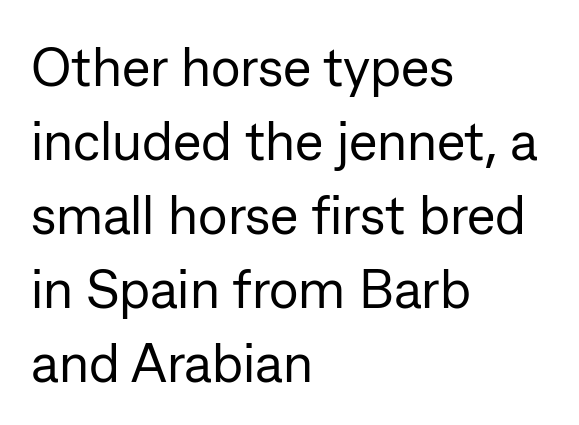
{"serif": "no", "italic": "no", "bold": "no", "weight": "regular", "width": "normal", "stroke_contrast": "low", "x_height": "medium", "monospaced": "no", "underline": "no", "align": "left", "line_spacing": "normal", "line_spacing_ratio": 1.37, "letter_spacing": "normal", "letter_spacing_em": 0.0, "glyph_px": 54}
